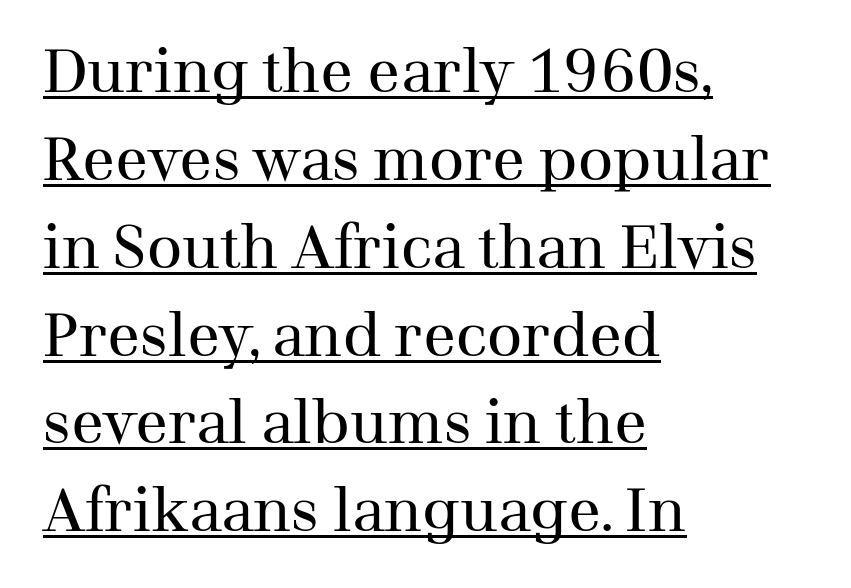
Q: Is the text bold? A: No.
Q: Is the text italic (slanted)? A: No, it is upright.
Q: Is the typeface a serif or a sans-serif typeface? A: Serif.
Q: Is the text underlined? A: Yes.
Q: How is the paragraph aligned? A: Left-aligned.
Q: Is the spacing between letters normal or unusually wide? A: Normal.
Q: Is the spacing between lines tight, normal or loose? A: Normal.
Q: Width (condensed, normal, or wide)? A: Normal.
Q: Stroke contrast? A: Medium.
Q: x-height? A: Medium.
Q: Monospaced? A: No.
